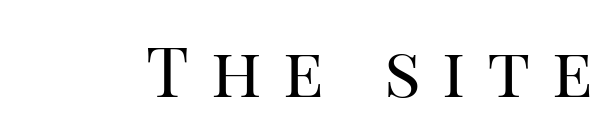
{"serif": "yes", "italic": "no", "bold": "no", "weight": "regular", "width": "normal", "stroke_contrast": "high", "x_height": "large", "monospaced": "no", "underline": "no", "letter_spacing": "wide", "letter_spacing_em": 0.31, "glyph_px": 69}
